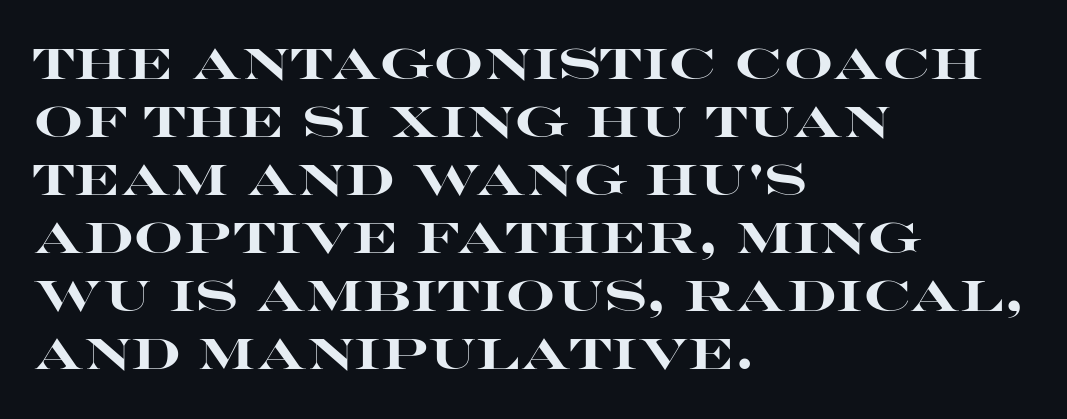
The image shows 44 px heavy, wide type, upright; set left-aligned, normal line spacing (1.32x), normal letter spacing, not underlined; high stroke contrast and a large x-height.
